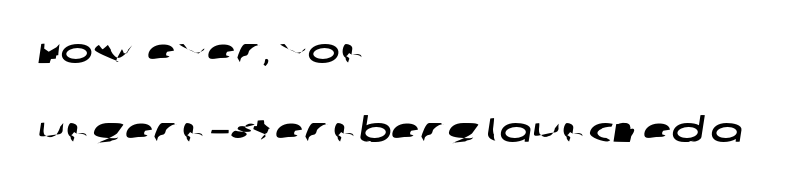
Q: Is the typeface a serif or a sans-serif typeface? A: Sans-serif.
Q: Is the text underlined? A: No.
Q: How is the paragraph aligned? A: Left-aligned.
Q: Is the spacing between letters normal or unusually wide? A: Normal.
Q: Is the spacing between lines tight, normal or loose? A: Loose.
Q: Width (condensed, normal, or wide)? A: Wide.
Q: Stroke contrast? A: Low.
Q: x-height? A: Large.
Q: Monospaced? A: No.
